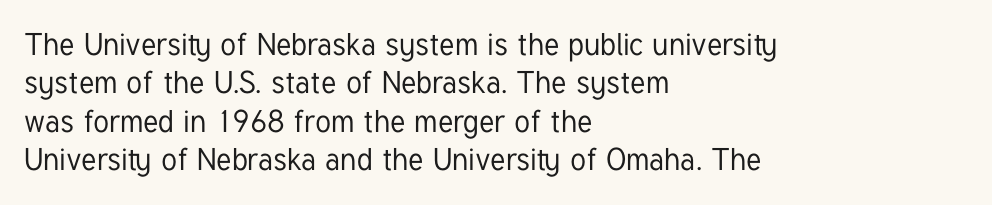
Q: Is the text italic (slanted)? A: No, it is upright.
Q: Is the typeface a serif or a sans-serif typeface? A: Sans-serif.
Q: Is the text underlined? A: No.
Q: How is the paragraph aligned? A: Left-aligned.
Q: Is the spacing between letters normal or unusually wide? A: Normal.
Q: Width (condensed, normal, or wide)? A: Condensed.
Q: Stroke contrast? A: Low.
Q: x-height? A: Medium.
Q: Monospaced? A: No.
